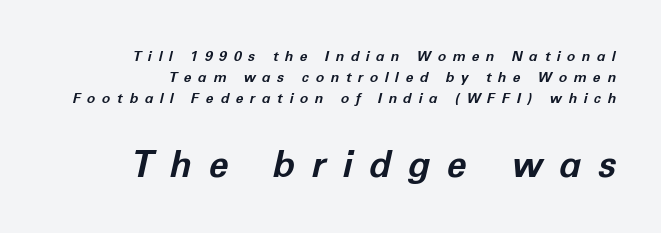
Q: Is the text bold? A: Yes.
Q: Is the text italic (slanted)? A: Yes, it leans right by about 12 degrees.
Q: Is the text underlined? A: No.
Q: How is the paragraph aligned? A: Right-aligned.
Q: Is the spacing between letters normal or unusually wide? A: Unusually wide.
Q: Is the spacing between lines tight, normal or loose? A: Normal.
Q: Which block of text is set in a larger size, the first (top) or the second (bottom)? A: The second (bottom) one.
Q: Width (condensed, normal, or wide)? A: Normal.
Q: Stroke contrast? A: Low.
Q: x-height? A: Medium.
Q: Monospaced? A: No.
